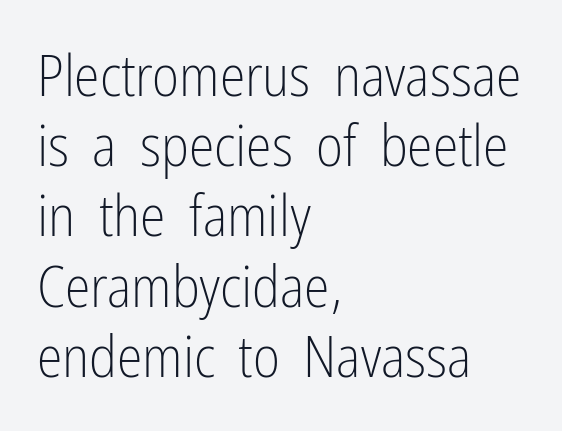
{"serif": "no", "italic": "no", "bold": "no", "weight": "light", "width": "condensed", "stroke_contrast": "low", "x_height": "medium", "monospaced": "no", "underline": "no", "align": "left", "line_spacing_ratio": 1.21, "letter_spacing": "normal", "letter_spacing_em": 0.0, "glyph_px": 58}
